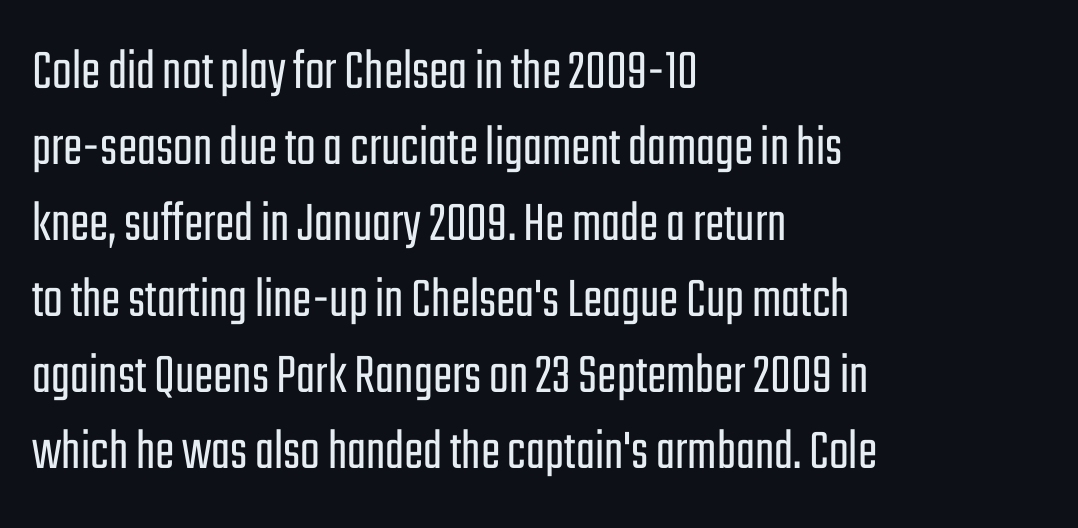
A roman cut, with each character standing at attention. These lines are composed in type without serifs. Notice how the passage keeps a crisp vertical edge on the left only. Caption: face not bold, strokes unweighted.
